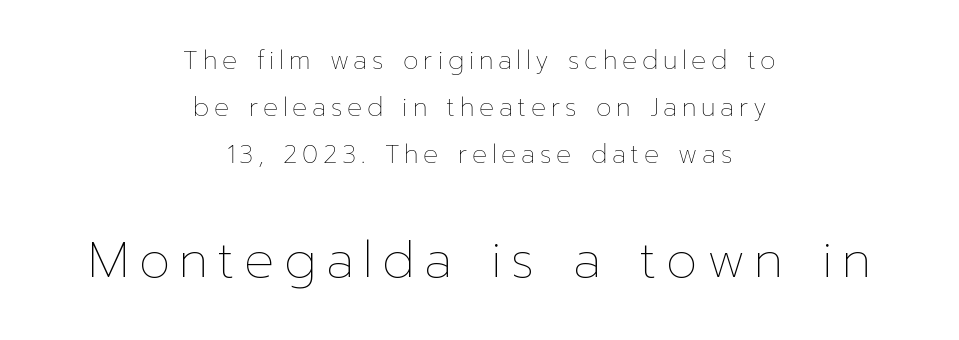
The image shows 50 px thin type, upright; set centered, line spacing 1.88x, not underlined; the second (bottom) block is 2.0x larger; low stroke contrast and a medium x-height.
